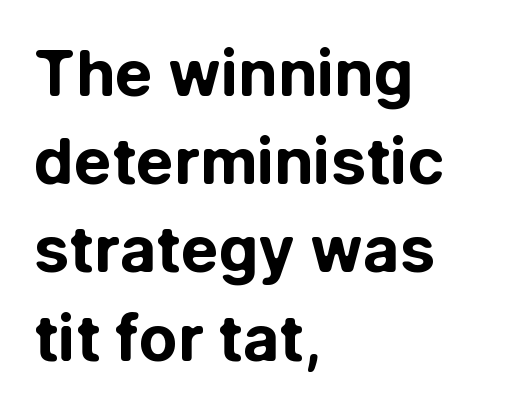
Ordinary non-slanted type is in use. Successive baselines arrive at the customary interval. This sample uses plain, unmodified letter spacing. Weight check: bold — yes, fully. This sample has the flowing, uneven cadence of proportional lettering.
